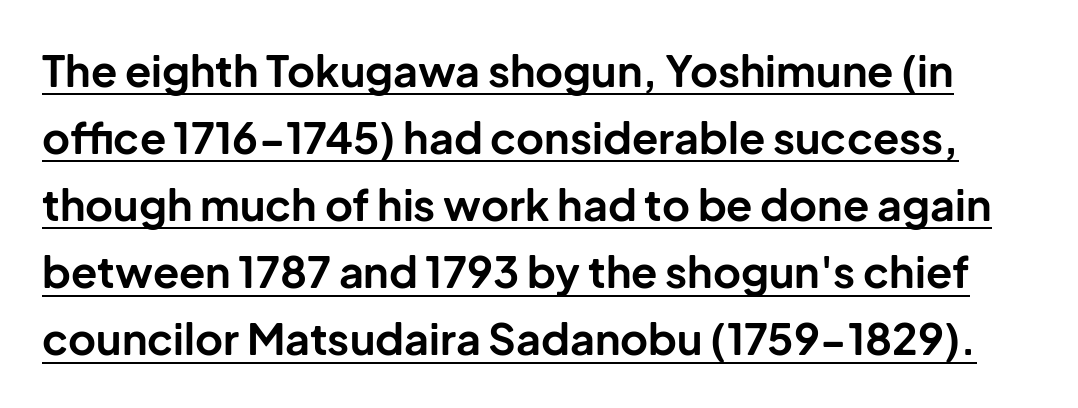
Q: Is the text bold? A: Yes.
Q: Is the text italic (slanted)? A: No, it is upright.
Q: Is the typeface a serif or a sans-serif typeface? A: Sans-serif.
Q: Is the text underlined? A: Yes.
Q: Is the spacing between letters normal or unusually wide? A: Normal.
Q: Is the spacing between lines tight, normal or loose? A: Normal.
Q: Width (condensed, normal, or wide)? A: Normal.
Q: Stroke contrast? A: Low.
Q: x-height? A: Medium.
Q: Monospaced? A: No.
